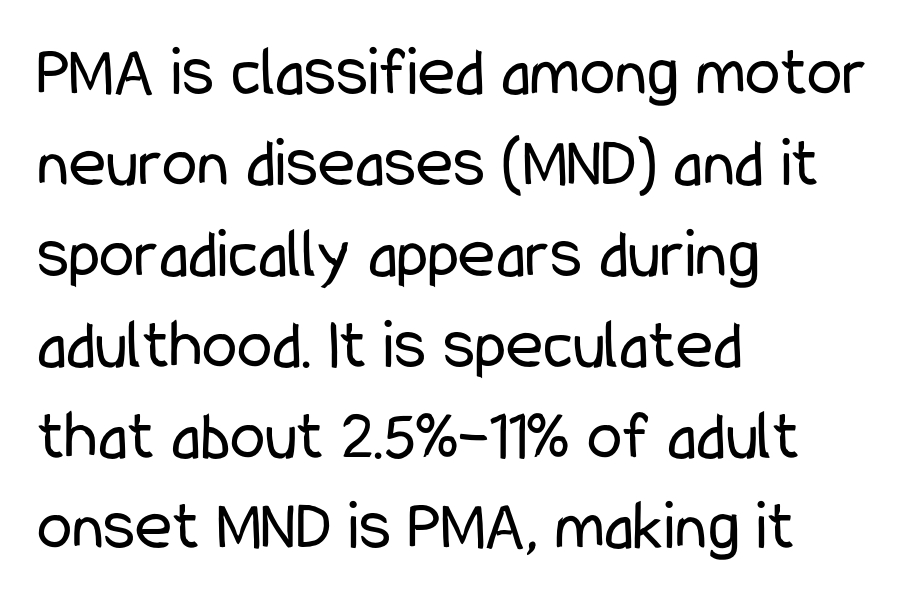
Weight: not bold — regular or lighter. Leading matches the norm, producing a regular column. This rendering uses left alignment, leaving the right contour irregular. Between one letter and the next there's only the usual sliver of space. These lines are rendered in a variable-pitch font.
